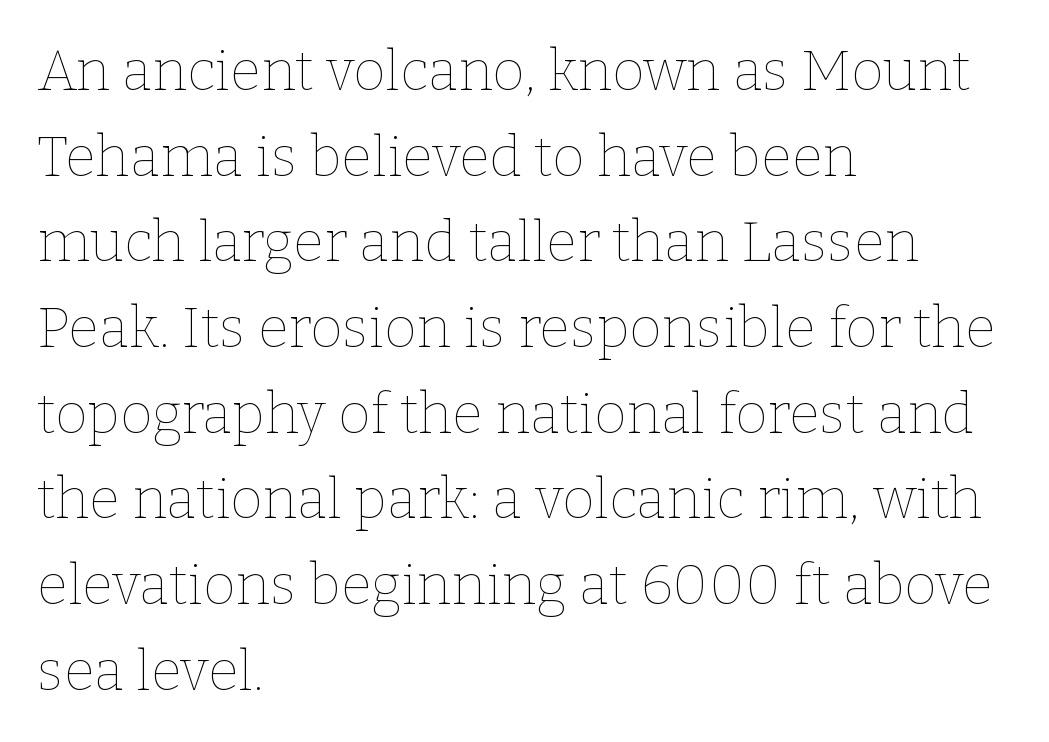
Think standard paragraph weight, or any step lighter than that. Words float on clear page, feet unadorned. The rag falls on the right side of this text block. The face used here is proportionally spaced, like ordinary book or web type. Notice how the stems are strictly vertical — no italics here.
